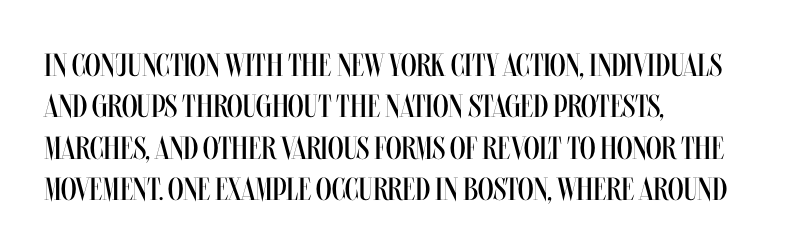
{"italic": "no", "bold": "no", "weight": "regular", "width": "condensed", "stroke_contrast": "medium", "x_height": "large", "monospaced": "no", "underline": "no", "align": "left", "line_spacing": "normal", "line_spacing_ratio": 1.29, "letter_spacing": "normal", "letter_spacing_em": 0.0, "glyph_px": 32}
